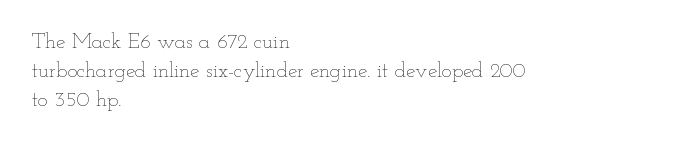
Letters rest on an invisible, unmarked baseline. Heaviness? Minimal to ordinary, like unemphasized prose. The rendering anchors every line to the left-hand side. The line-height multiplier appears to be the usual default.
